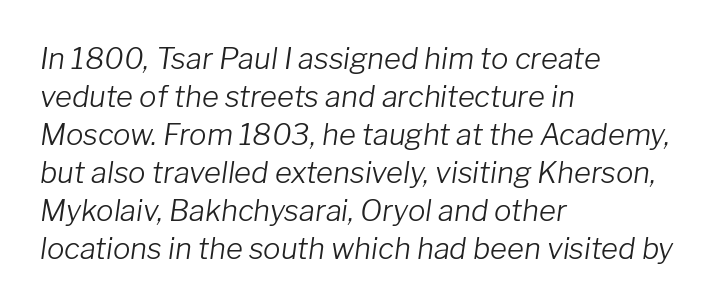
Q: Is the text bold? A: No.
Q: Is the text italic (slanted)? A: Yes, it leans right by about 8 degrees.
Q: Is the text underlined? A: No.
Q: How is the paragraph aligned? A: Left-aligned.
Q: Is the spacing between letters normal or unusually wide? A: Normal.
Q: Is the spacing between lines tight, normal or loose? A: Normal.
Q: Width (condensed, normal, or wide)? A: Normal.
Q: Stroke contrast? A: Low.
Q: x-height? A: Medium.
Q: Monospaced? A: No.
